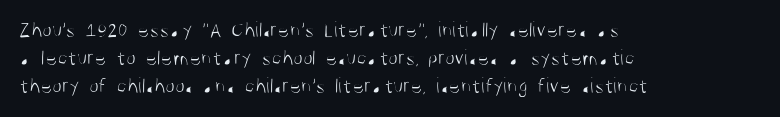
Q: Is the text bold? A: No.
Q: Is the text italic (slanted)? A: No, it is upright.
Q: Is the text underlined? A: No.
Q: How is the paragraph aligned? A: Left-aligned.
Q: Is the spacing between letters normal or unusually wide? A: Normal.
Q: Is the spacing between lines tight, normal or loose? A: Normal.
